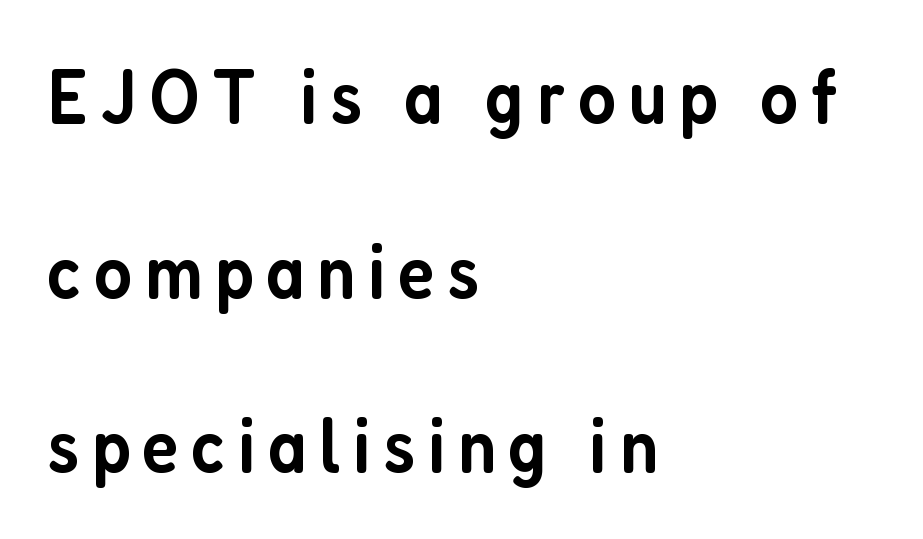
The image shows 78 px semibold, condensed sans-serif type, upright; set left-aligned, loose line spacing (2.24x), not underlined; low stroke contrast and a medium x-height.
